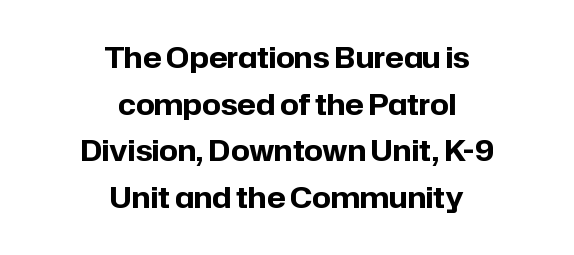
{"serif": "no", "italic": "no", "bold": "yes", "weight": "bold", "width": "normal", "stroke_contrast": "low", "x_height": "medium", "monospaced": "no", "underline": "no", "align": "center", "line_spacing": "normal", "line_spacing_ratio": 1.61, "letter_spacing": "normal", "letter_spacing_em": 0.0, "glyph_px": 29}
